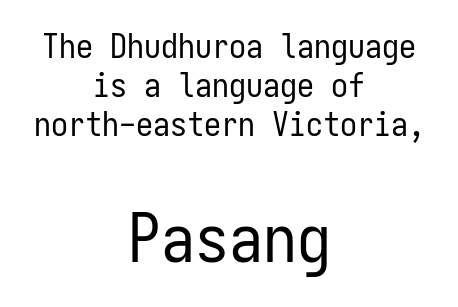
{"serif": "no", "italic": "no", "bold": "no", "weight": "regular", "width": "condensed", "stroke_contrast": "low", "x_height": "medium", "monospaced": "yes", "underline": "no", "align": "center", "line_spacing": "tight", "line_spacing_ratio": 1.14, "letter_spacing": "normal", "letter_spacing_em": 0.0, "larger_block": "second", "size_ratio": 2.0, "glyph_px": 68}
